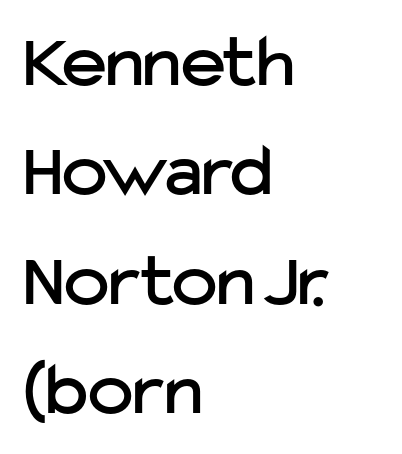
Nobody drew a line under any word here. The text block is weighted toward the left margin, trailing off unevenly rightward. What's the leading like? Ordinary, nothing unusual. The passage shown is typed in a proportional face where columns would drift. Font category for this specimen: sans-serif. Look at the tracking — it's just the regular setting, nothing added.
